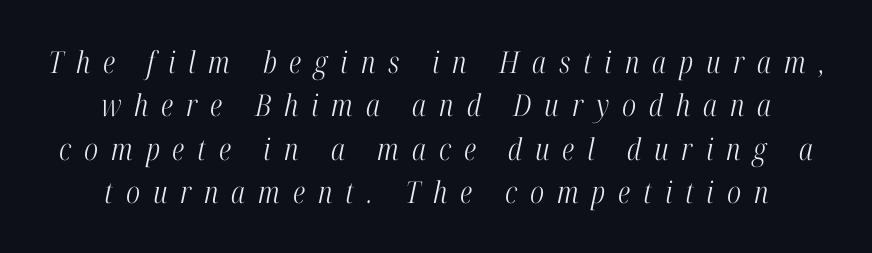
The image shows 30 px light, condensed serif type, italic (leaning right); set centered, normal line spacing (1.45x), unusually wide letter spacing (+0.43 em), not underlined; high stroke contrast and a medium x-height.
